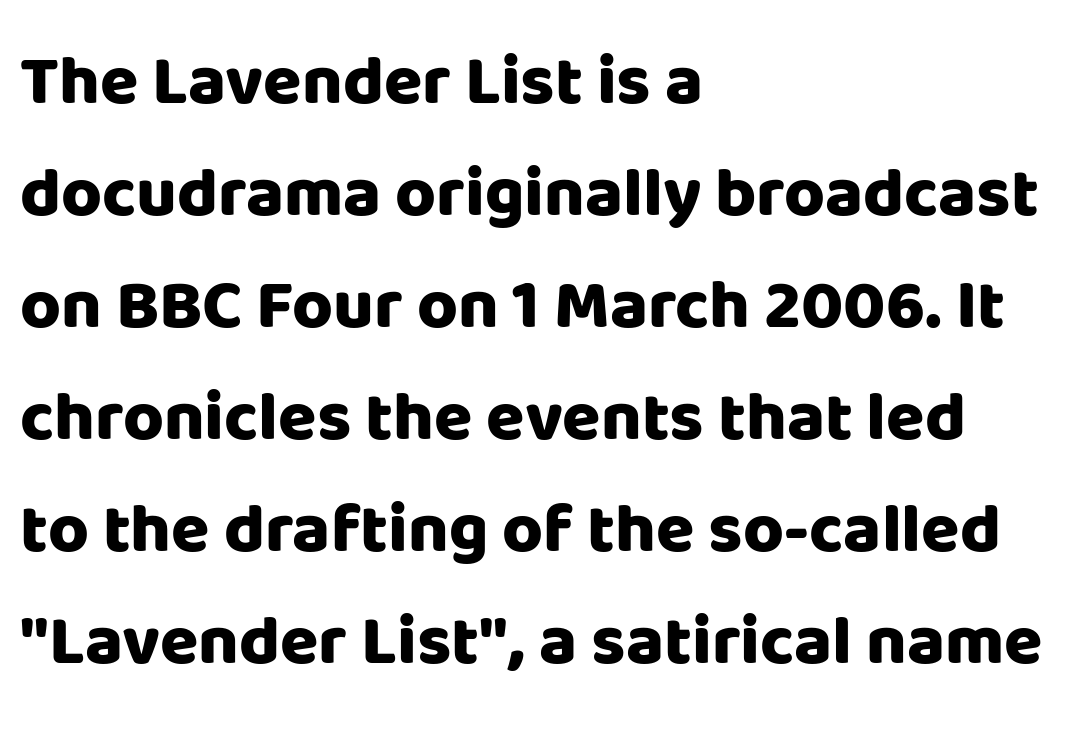
{"serif": "no", "italic": "no", "bold": "yes", "weight": "heavy", "width": "normal", "stroke_contrast": "low", "x_height": "large", "monospaced": "no", "underline": "no", "align": "left", "line_spacing": "normal", "line_spacing_ratio": 1.6, "letter_spacing": "normal", "letter_spacing_em": 0.0, "glyph_px": 70}
